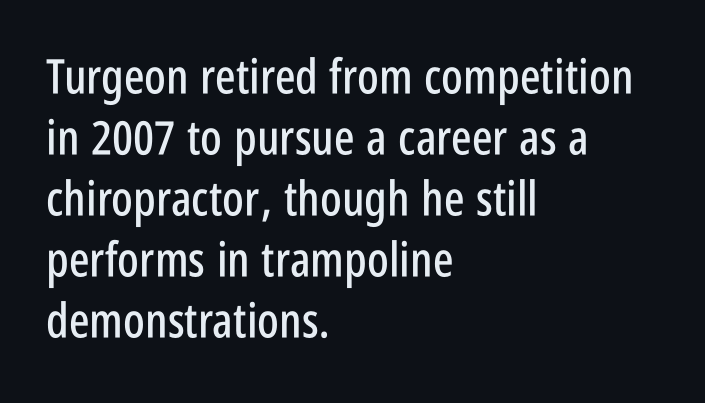
{"serif": "no", "italic": "no", "width": "condensed", "stroke_contrast": "low", "x_height": "large", "monospaced": "no", "underline": "no", "align": "left", "line_spacing": "normal", "line_spacing_ratio": 1.27, "letter_spacing": "normal", "letter_spacing_em": 0.0, "glyph_px": 48}
